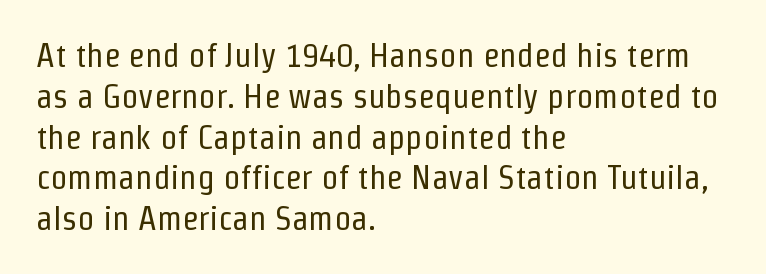
The image shows 34 px regular-weight, condensed sans-serif type, upright; set left-aligned, line spacing 1.2x, normal letter spacing, not underlined; low stroke contrast and a medium x-height.
